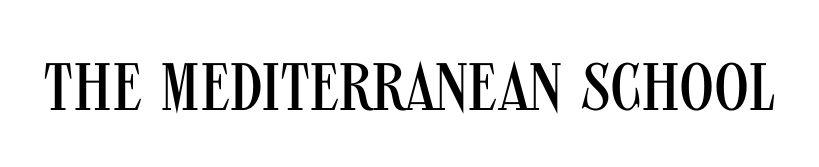
The lettering holds an erect, upright posture throughout. Lines of text with bare space underneath. Each word holds together tightly as a unit, with standard inter-letter gaps. This sample has the flowing, uneven cadence of proportional lettering. This reads as an unemphasized weight, regular at the heaviest. A sans-serif font was chosen for this passage.
